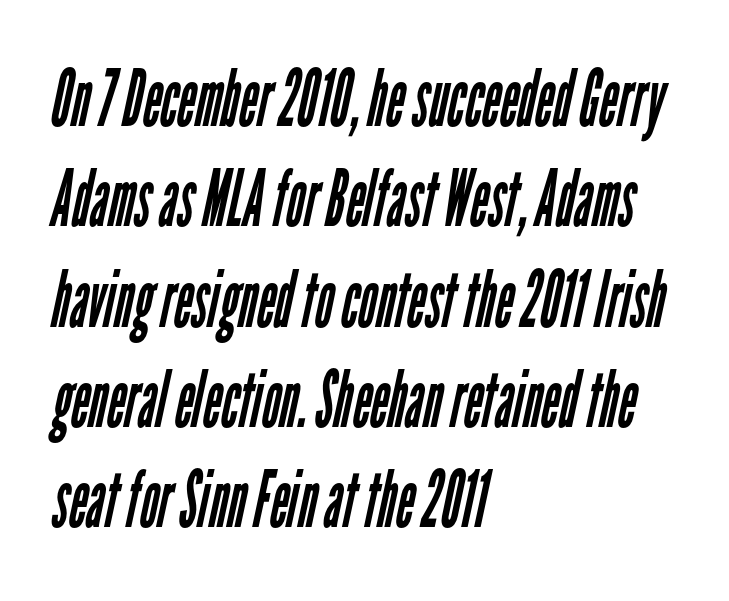
I'd call this a sans setting — the letters go barefoot. Think standard paragraph weight, or any step lighter than that. The passage shown is typed in a proportional face where columns would drift. The letters sit at their default tracking, neither squeezed nor spread.
